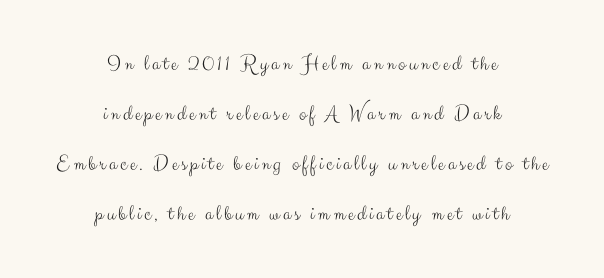
The image shows 22 px text type; set centered, loose line spacing (2.27x), not underlined.
